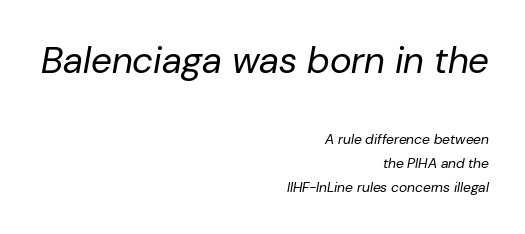
Q: Is the text bold? A: No.
Q: Is the text italic (slanted)? A: Yes, it leans right by about 10 degrees.
Q: Is the text underlined? A: No.
Q: How is the paragraph aligned? A: Right-aligned.
Q: Is the spacing between letters normal or unusually wide? A: Normal.
Q: Which block of text is set in a larger size, the first (top) or the second (bottom)? A: The first (top) one.
Q: Width (condensed, normal, or wide)? A: Normal.
Q: Stroke contrast? A: Low.
Q: x-height? A: Medium.
Q: Monospaced? A: No.
